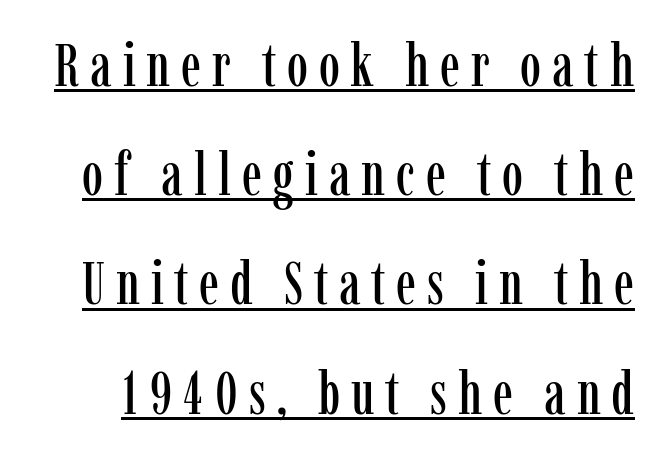
Underline: present. This is the regular roman posture of the typeface. What kind of face is this? One with serifs. These lines are rendered in a variable-pitch font.
